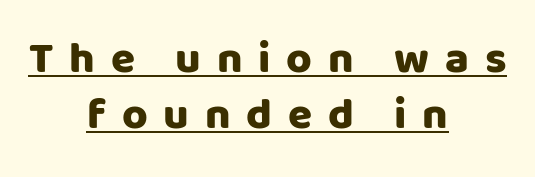
The leading is moderate, giving the passage an even texture. Regarding serifs, this sample does without them. Every character sits straight up, as roman type does. This sample uses expanded letter spacing, leaving extra air between glyphs. Short and long lines alike share a common midpoint. Here the designer chose a conventional face with non-uniform glyph widths.
